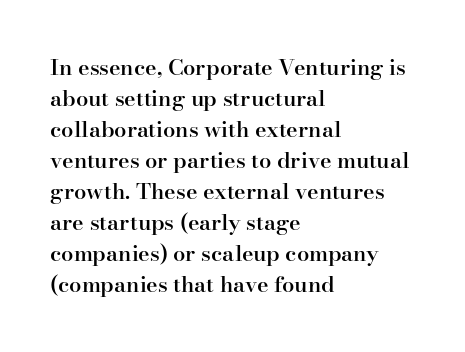
Q: Is the text bold? A: Semi-bold.
Q: Is the text italic (slanted)? A: No, it is upright.
Q: Is the text underlined? A: No.
Q: How is the paragraph aligned? A: Left-aligned.
Q: Is the spacing between letters normal or unusually wide? A: Normal.
Q: Is the spacing between lines tight, normal or loose? A: Normal.
